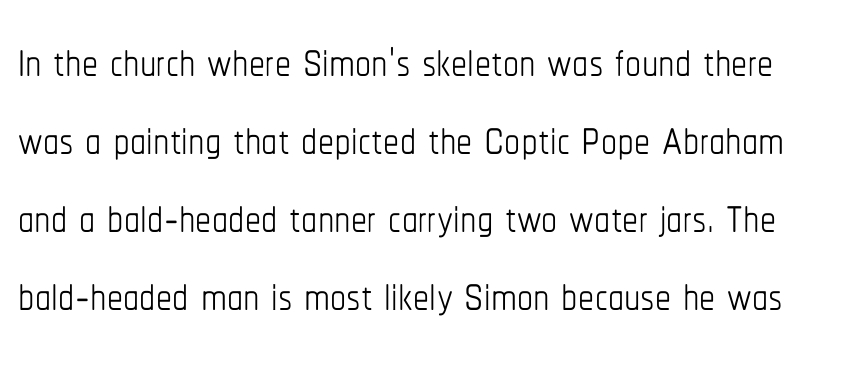
The image shows 64 px thin, condensed type, upright; set line spacing 1.22x, normal letter spacing, not underlined; low stroke contrast and a medium x-height.
